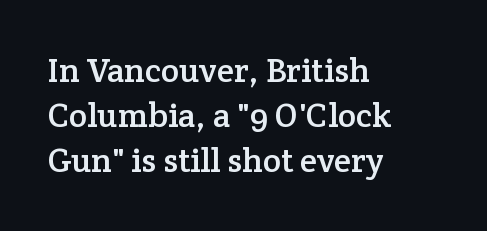
{"serif": "yes", "italic": "no", "width": "normal", "stroke_contrast": "low", "x_height": "medium", "monospaced": "no", "underline": "no", "align": "left", "line_spacing": "normal", "line_spacing_ratio": 1.33, "letter_spacing": "normal", "letter_spacing_em": 0.0, "glyph_px": 34}
